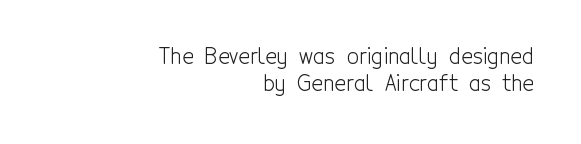
Q: Is the text bold? A: No.
Q: Is the text italic (slanted)? A: No, it is upright.
Q: Is the text underlined? A: No.
Q: How is the paragraph aligned? A: Right-aligned.
Q: Is the spacing between letters normal or unusually wide? A: Normal.
